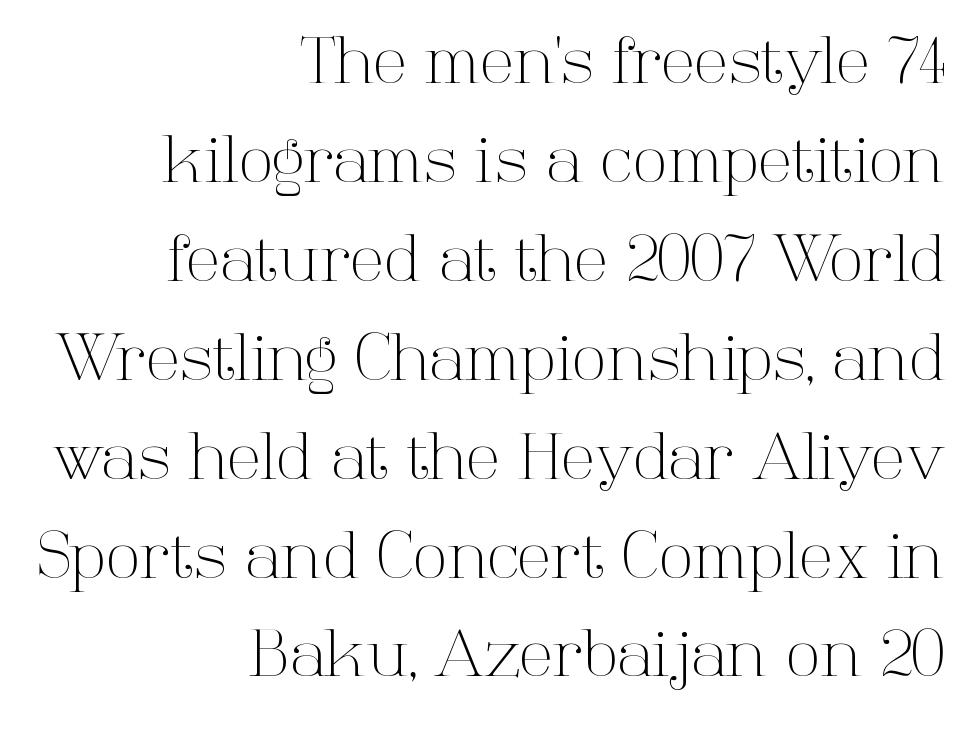
{"serif": "yes", "italic": "no", "bold": "no", "weight": "light", "width": "normal", "stroke_contrast": "high", "x_height": "medium", "monospaced": "no", "underline": "no", "align": "right", "line_spacing": "normal", "line_spacing_ratio": 1.57, "letter_spacing": "normal", "letter_spacing_em": 0.0, "glyph_px": 63}
